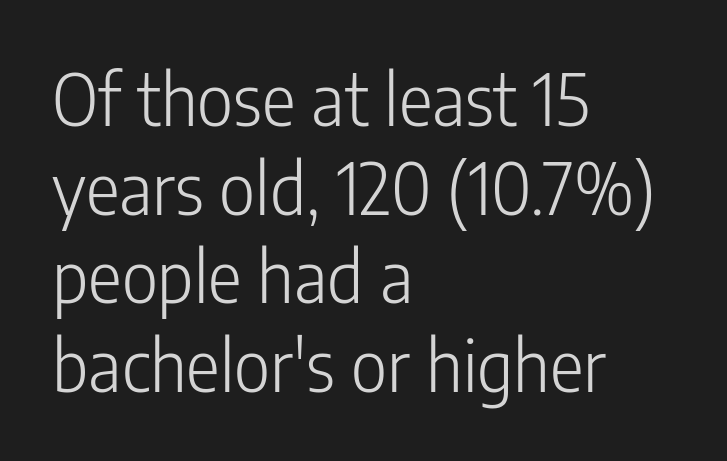
Unbolded letterforms with no extra heft. The typeface chosen for these lines omits serifs. Vertically, the passage feels balanced, rows spaced as you'd expect. Decoration check: the copy has no underline.
